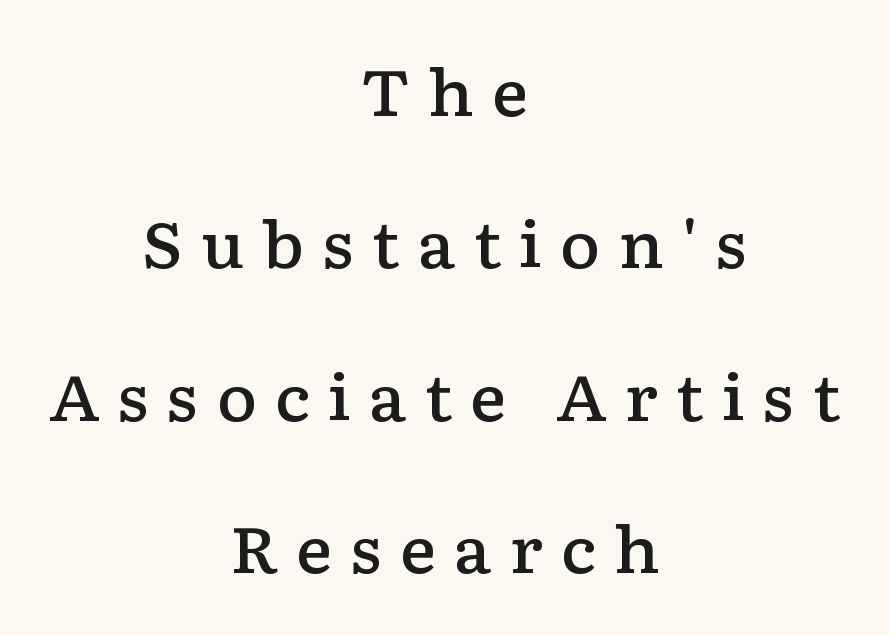
The image shows 63 px semibold, wide serif type, upright; set centered, loose line spacing (2.42x), unusually wide letter spacing (+0.27 em), not underlined; low stroke contrast and a medium x-height.
